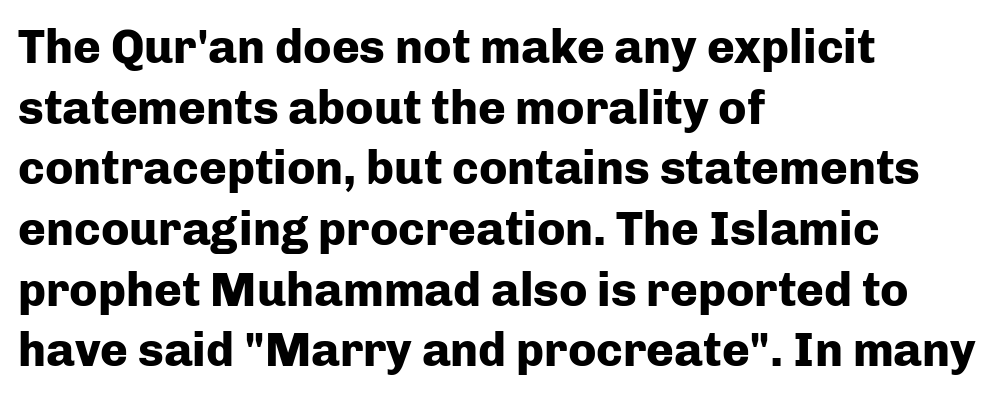
The image shows 47 px heavy sans-serif type, upright; set left-aligned, normal line spacing (1.29x), normal letter spacing, not underlined; low stroke contrast and a medium x-height.
